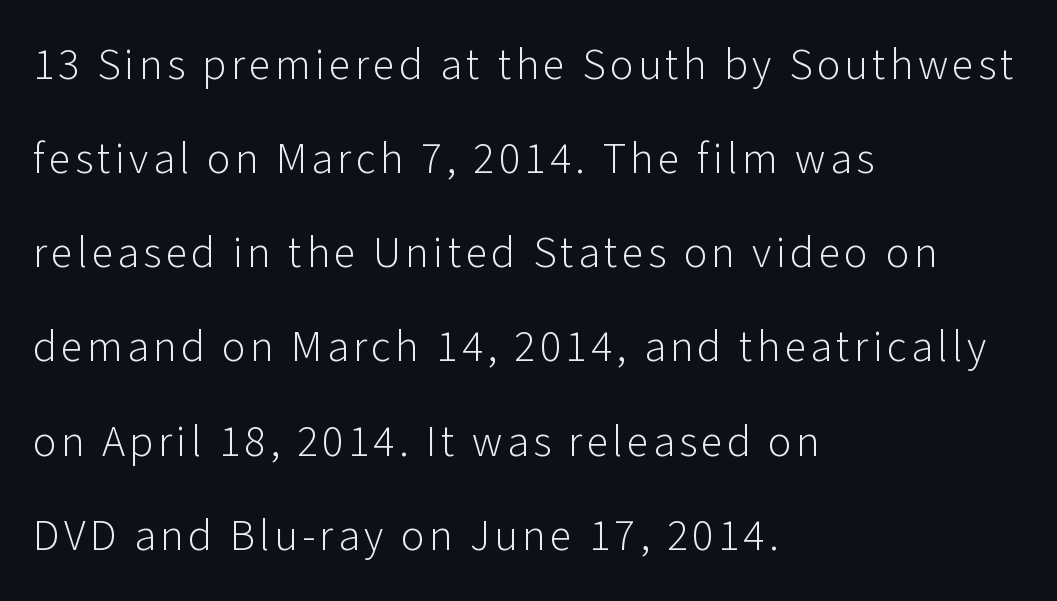
Q: Is the text bold? A: No.
Q: Is the text italic (slanted)? A: No, it is upright.
Q: Is the typeface a serif or a sans-serif typeface? A: Sans-serif.
Q: Is the text underlined? A: No.
Q: How is the paragraph aligned? A: Left-aligned.
Q: Is the spacing between lines tight, normal or loose? A: Loose.
Q: Width (condensed, normal, or wide)? A: Normal.
Q: Stroke contrast? A: Low.
Q: x-height? A: Medium.
Q: Monospaced? A: No.
